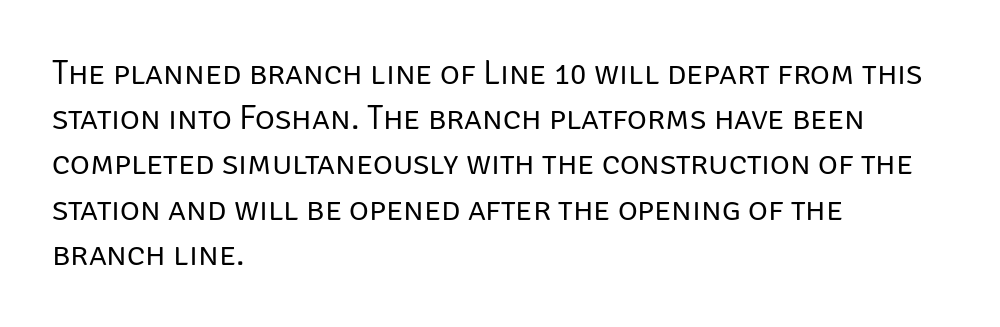
The space beneath each line is pristine and unruled. Observe the ordinary spacing: letters are neighbours, not strangers. Are there feet on the stems? There aren't — it's a sans. Line spacing here is normal.
